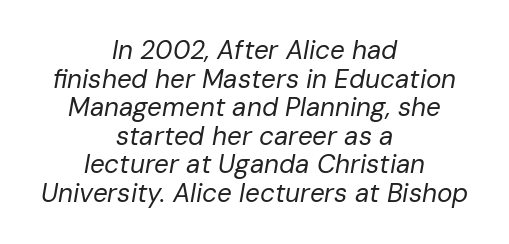
The image shows 26 px text type, italic (leaning right); set centered, tight line spacing (1.1x), normal letter spacing, not underlined.
